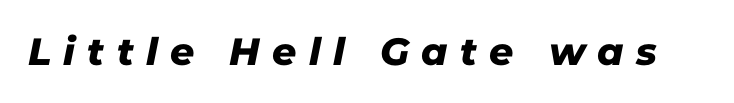
The image shows 38 px sans-serif type; set unusually wide letter spacing (+0.32 em), not underlined; low stroke contrast and a medium x-height.
